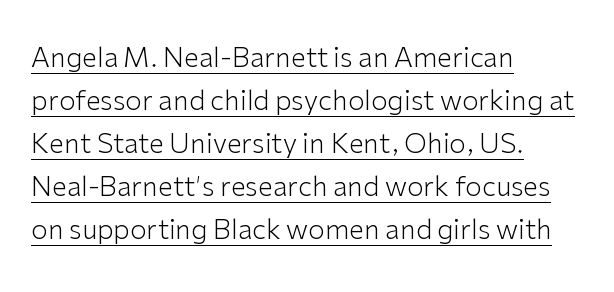
The image shows 27 px text type, upright; set left-aligned, normal line spacing (1.59x), normal letter spacing, underlined.
